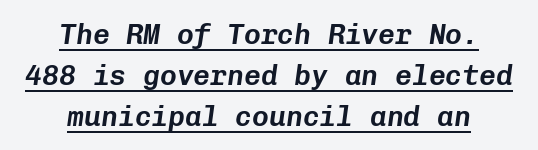
This sample uses plain, unmodified letter spacing. The typesetter chose a symmetrical, centered arrangement here. What decoration does the sample have? An underline. What's the leading like? Ordinary, nothing unusual. Each letter, wide or thin by design, is forced into the same width here.
